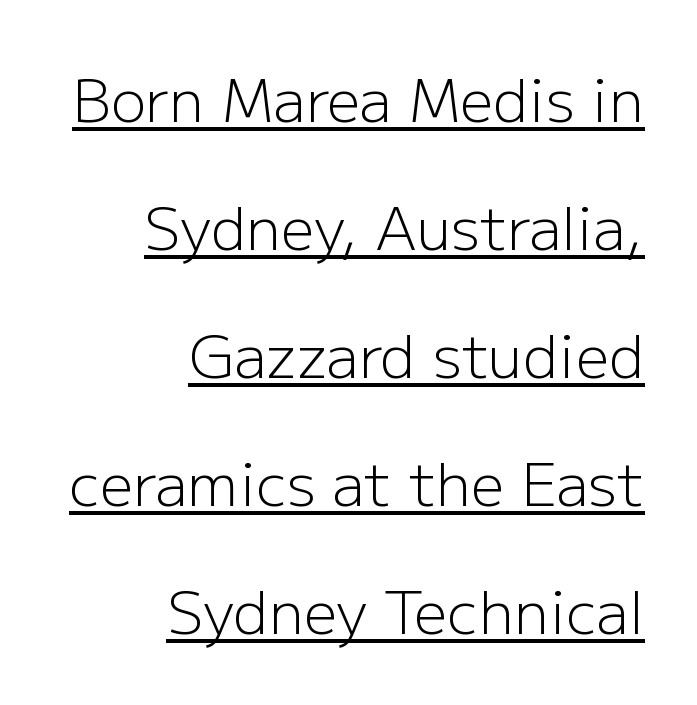
Where is the straight margin? On the right. Caption: face not bold, strokes unweighted. This is the regular roman posture of the typeface. You could not count columns in this text — the font is proportionally spaced. The rendering shows plain stroke endings on the letterforms — a sans-serif design.
